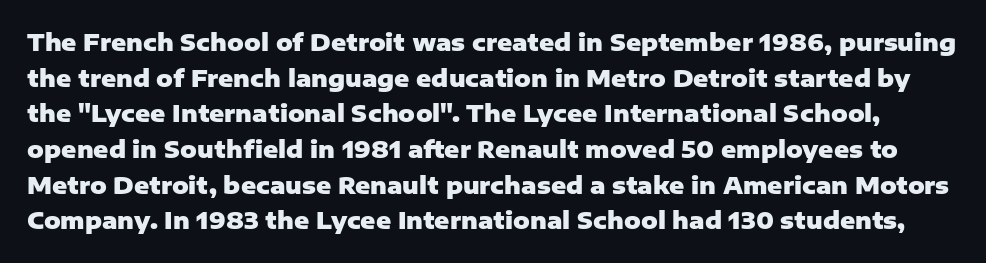
Anything drawn beneath the words? Only blank space. Caption: bold face, heavy strokes. These lines sit exactly where default settings would place them. In terms of posture, this sample is upright. Here the glyphs are tracked normally, forming tight word shapes.
